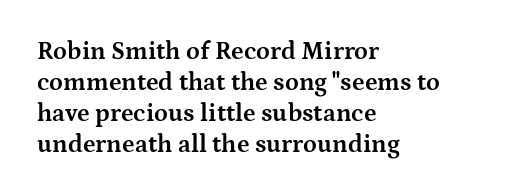
{"italic": "no", "bold": "yes", "underline": "no", "align": "left", "line_spacing_ratio": 1.24, "letter_spacing": "normal", "letter_spacing_em": 0.0, "glyph_px": 25}
